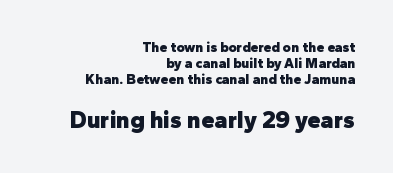
Q: Is the text bold? A: Yes.
Q: Is the text italic (slanted)? A: No, it is upright.
Q: Is the text underlined? A: No.
Q: How is the paragraph aligned? A: Right-aligned.
Q: Is the spacing between letters normal or unusually wide? A: Normal.
Q: Is the spacing between lines tight, normal or loose? A: Tight.
Q: Which block of text is set in a larger size, the first (top) or the second (bottom)? A: The second (bottom) one.
